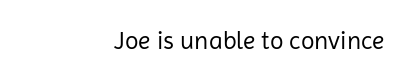
Q: Is the text bold? A: No.
Q: Is the text italic (slanted)? A: No, it is upright.
Q: Is the text underlined? A: No.
Q: Is the spacing between letters normal or unusually wide? A: Normal.
